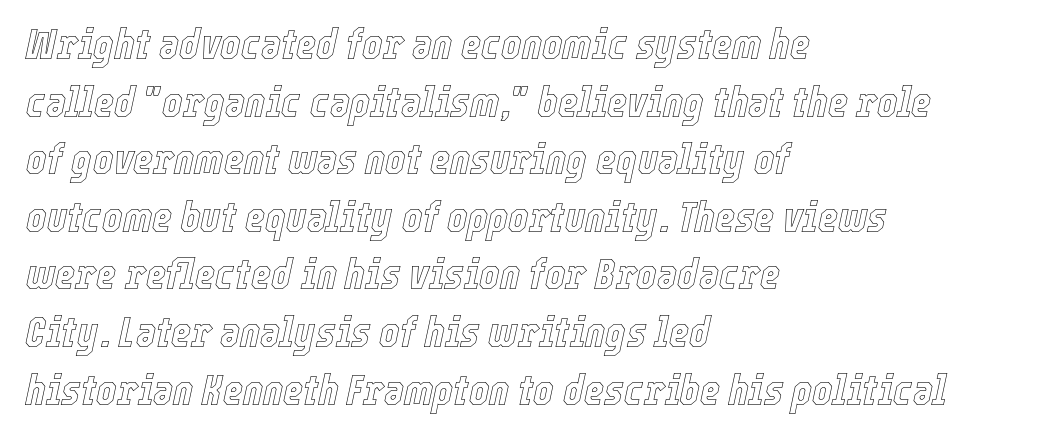
Q: Is the text italic (slanted)? A: Yes, it leans right by about 12 degrees.
Q: Is the text underlined? A: No.
Q: How is the paragraph aligned? A: Left-aligned.
Q: Is the spacing between letters normal or unusually wide? A: Normal.
Q: Is the spacing between lines tight, normal or loose? A: Normal.
Q: Width (condensed, normal, or wide)? A: Condensed.
Q: x-height? A: Medium.
Q: Monospaced? A: No.
